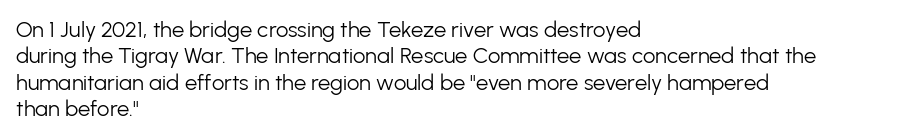
This sample uses an upright cut, with every glyph sitting square on the baseline. Underlining? Definitely not there. Heaviness? Minimal to ordinary, like unemphasized prose. Short note: letters normally spaced. Where is the straight margin? On the left.
